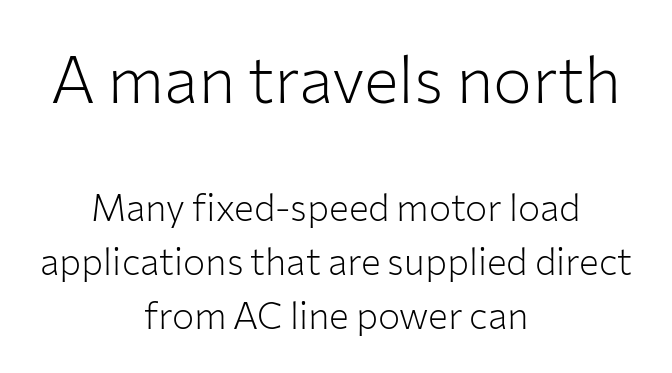
Has an underline been added? It has not. Observe the absence of serifs on each vertical stroke in this sample. Teacher's note: observe the equal gaps on both sides — that is centered alignment. Does the leading feel generous? No, just average. Upright lettering throughout.
